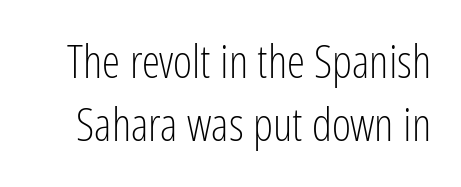
The glyphs are unaccompanied by any horizontal stroke below them. A quiet, ordinary-to-light weight characterises the typeface. Each letter keeps its own natural width here, so spacing adapts to shape. This sample uses plain, unmodified letter spacing.
